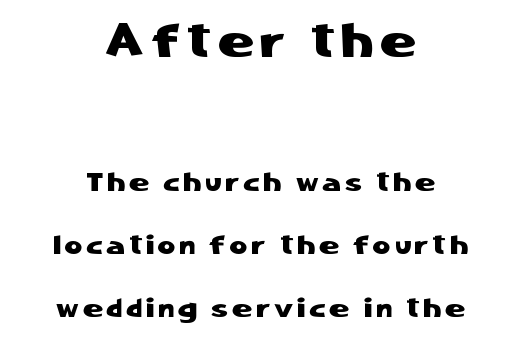
{"serif": "no", "italic": "no", "width": "normal", "stroke_contrast": "low", "x_height": "medium", "monospaced": "no", "underline": "no", "align": "center", "line_spacing": "loose", "line_spacing_ratio": 2.34, "larger_block": "first", "size_ratio": 1.78, "glyph_px": 48}
